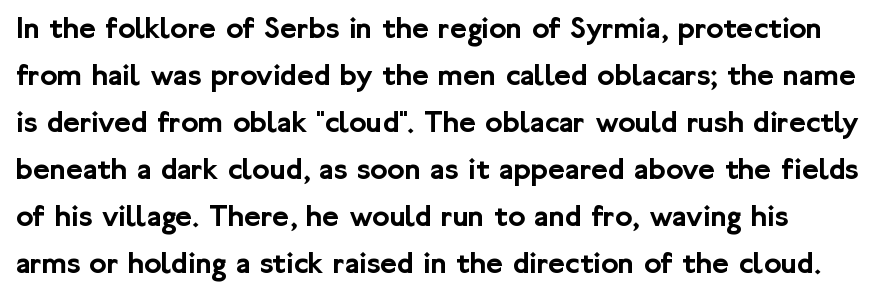
{"serif": "no", "italic": "no", "width": "normal", "stroke_contrast": "low", "x_height": "medium", "monospaced": "no", "underline": "no", "line_spacing": "normal", "line_spacing_ratio": 1.47, "letter_spacing": "normal", "letter_spacing_em": 0.0, "glyph_px": 32}
